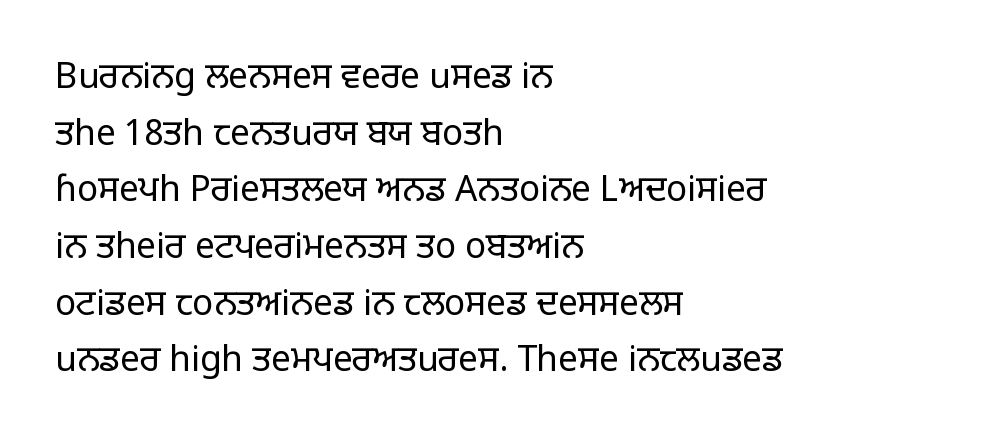
The image shows 35 px regular-weight sans-serif type, upright; set left-aligned, normal line spacing (1.62x), normal letter spacing, not underlined; low stroke contrast and a large x-height.
